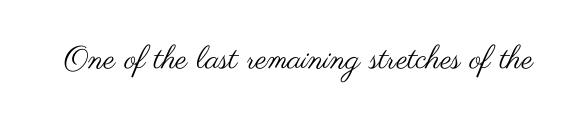
The face looks like a standard text weight, possibly lighter. Any mark beneath the type? The region is blank. Observe the ordinary spacing: letters are neighbours, not strangers. Font category for this specimen: sans-serif.
